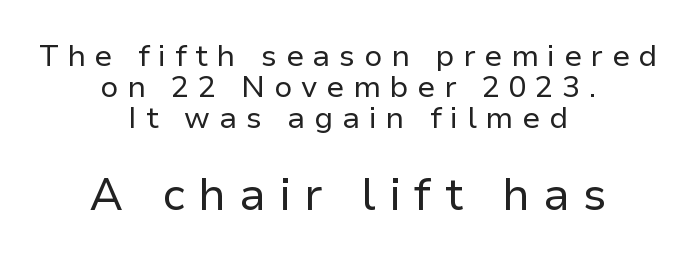
The image shows 45 px regular-weight sans-serif type, upright; set centered, tight line spacing (1.03x), unusually wide letter spacing (+0.29 em), not underlined; the second (bottom) block is 1.5x larger; low stroke contrast and a medium x-height.
